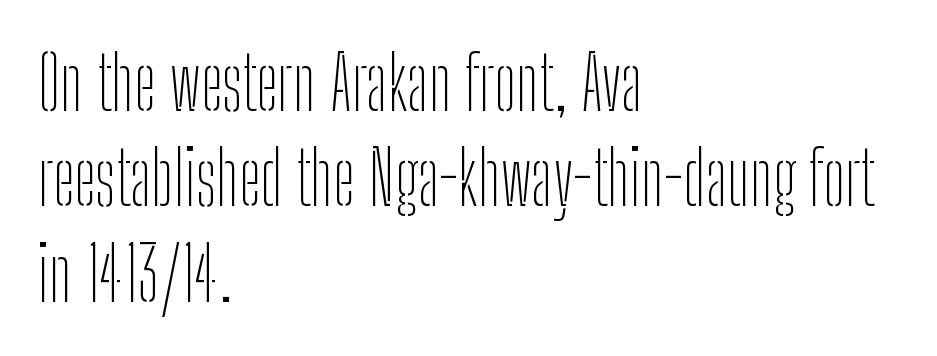
The glyphs in this specimen are sans serif. Reading down the block, your eye returns to a fixed left position each line. Each row of text sits above clean, open space. The passage shown has conventional tracking throughout. Is this a heavy cut? Hardly; it is regular or lighter. The type sits square on the baseline with zero lean.
